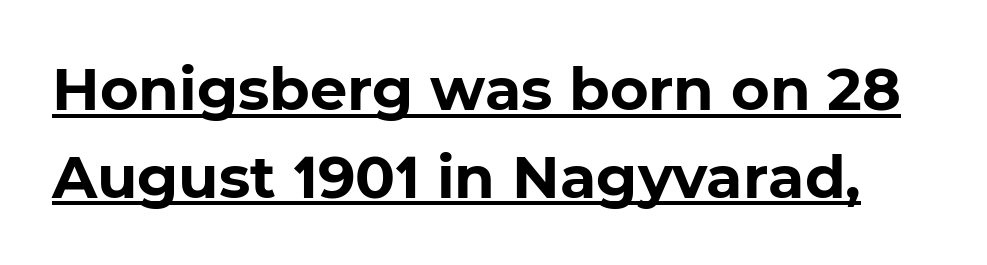
Q: Is the text bold? A: Yes.
Q: Is the typeface a serif or a sans-serif typeface? A: Sans-serif.
Q: Is the text underlined? A: Yes.
Q: Is the spacing between letters normal or unusually wide? A: Normal.
Q: Is the spacing between lines tight, normal or loose? A: Normal.
Q: Width (condensed, normal, or wide)? A: Normal.
Q: Stroke contrast? A: Low.
Q: x-height? A: Medium.
Q: Monospaced? A: No.
